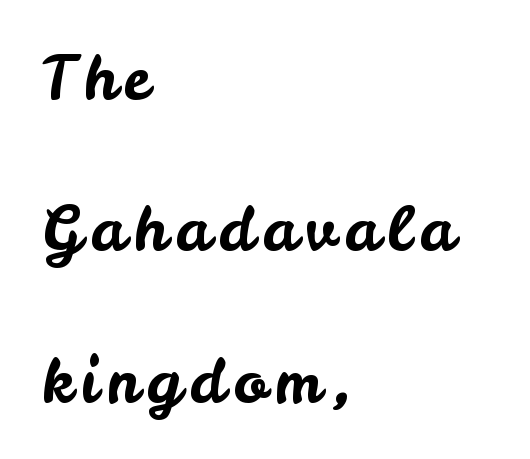
Note the varied advance widths — an 'i' is clearly narrower than an 'm'. The characters display no serif detailing; their extremities are plain. Nobody drew a line under any word here. The line-height multiplier appears high, well above default.
